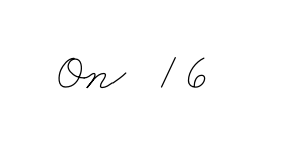
Honestly, the letter spacing is just normal — you wouldn't notice it. Each letter keeps its own natural width here, so spacing adapts to shape. Rule under the text: the space is simply empty. Each stroke keeps to a modest, everyday thickness or less.
